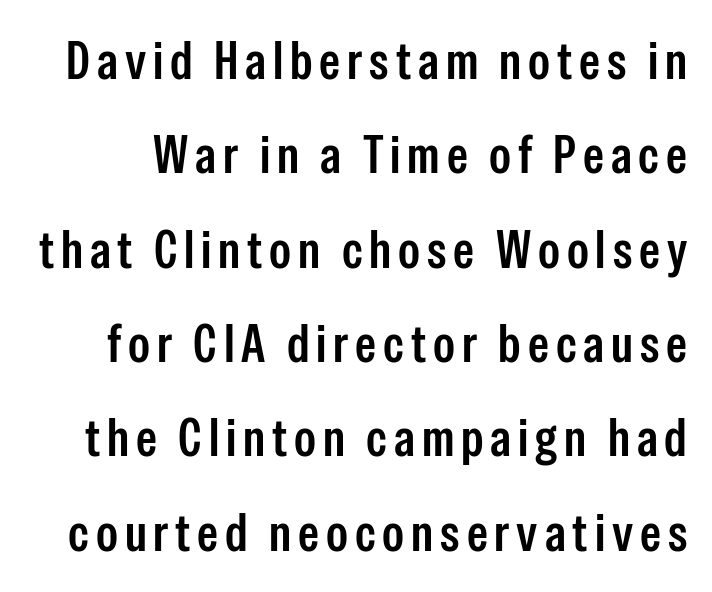
The image shows 53 px semibold, condensed sans-serif type, upright; set line spacing 1.78x, not underlined; low stroke contrast and a medium x-height.
